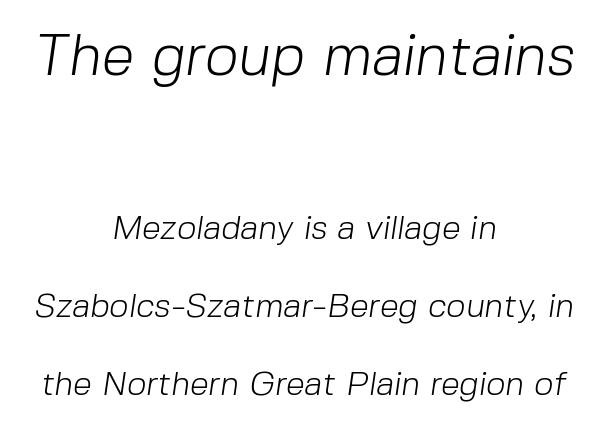
Where is the straight margin? There isn't one; the lines are centered. A quiet, ordinary-to-light weight characterises the typeface. Which chunk is bigger? The first one — the top block dwarfs the bottom. These lines are composed in type without serifs. Characters follow at the spacing the type designer built in. A typesetter would call this proportional, since set widths differ per character.
